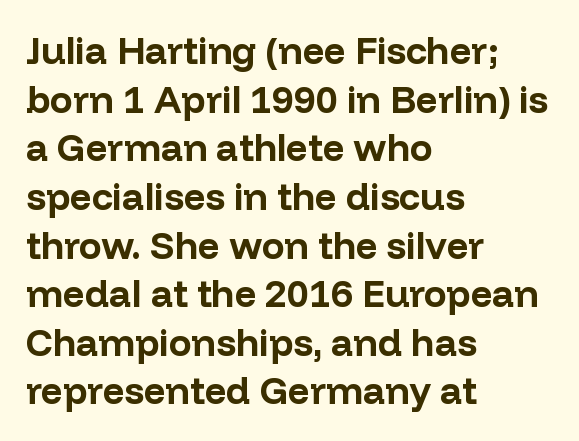
{"serif": "no", "italic": "no", "bold": "yes", "weight": "bold", "width": "normal", "stroke_contrast": "low", "x_height": "medium", "monospaced": "no", "underline": "no", "align": "left", "line_spacing": "normal", "line_spacing_ratio": 1.28, "letter_spacing": "normal", "letter_spacing_em": 0.0, "glyph_px": 38}
